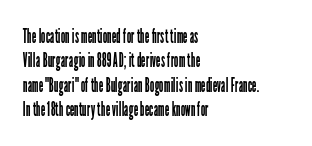
These lines keep a tight, regular rhythm from letter to letter. In CSS terms this would be text-align: left. Weight: in the light-to-regular range. This is roman type, the default non-slanted kind. Decoration check: the copy has no underline.
